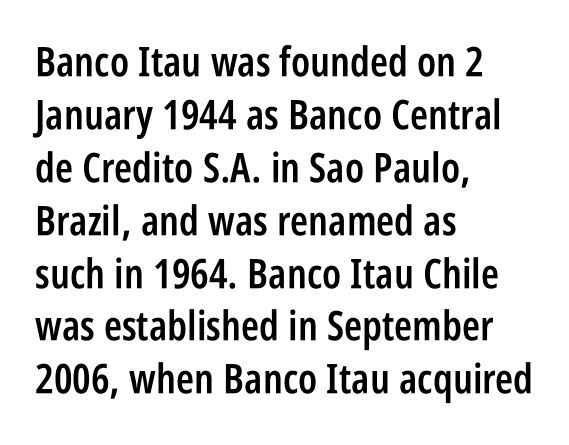
The image shows 41 px semibold, condensed sans-serif type, upright; set left-aligned, normal line spacing (1.29x), normal letter spacing, not underlined; low stroke contrast and a large x-height.
